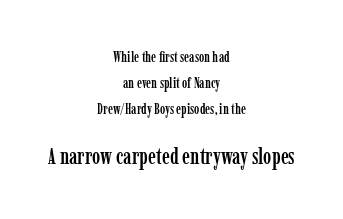
Quick note: underline off. A typesetter would mark this as roman, not italic. Leftover space on each line is divided equally before and after the words. The emphasis by scale lands on block number two, below. What stands out about the letter spacing? Nothing — it is the standard amount.
